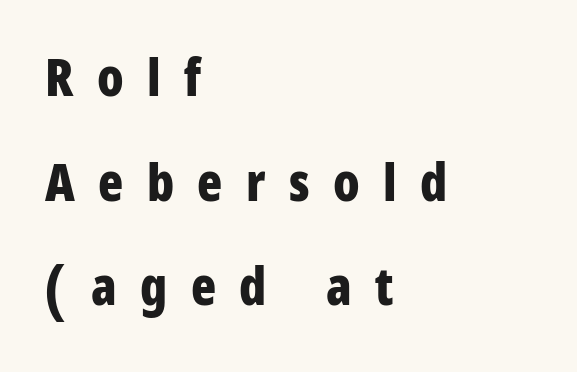
The image shows 52 px bold, condensed sans-serif type, upright; set left-aligned, loose line spacing (2.01x), unusually wide letter spacing (+0.45 em), not underlined; low stroke contrast and a large x-height.
